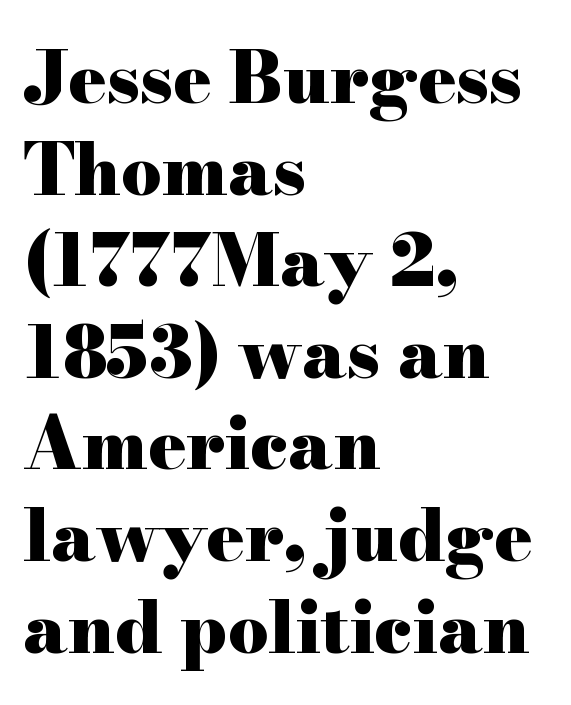
The image shows 71 px heavy, wide serif type, upright; set left-aligned, normal line spacing (1.29x), normal letter spacing, not underlined; high stroke contrast and a small x-height.
